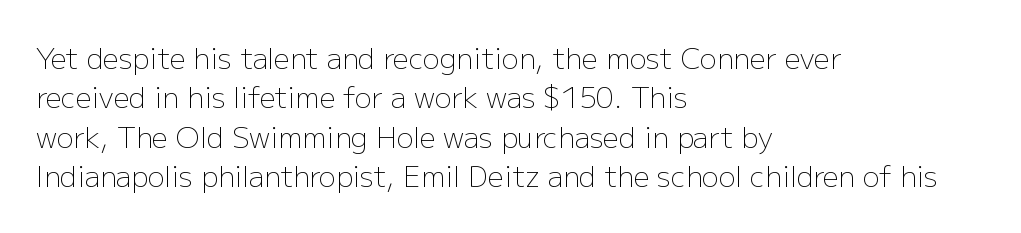
Q: Is the text bold? A: No.
Q: Is the text italic (slanted)? A: No, it is upright.
Q: Is the typeface a serif or a sans-serif typeface? A: Sans-serif.
Q: Is the text underlined? A: No.
Q: How is the paragraph aligned? A: Left-aligned.
Q: Is the spacing between letters normal or unusually wide? A: Normal.
Q: Is the spacing between lines tight, normal or loose? A: Normal.
Q: Width (condensed, normal, or wide)? A: Normal.
Q: Stroke contrast? A: Low.
Q: x-height? A: Medium.
Q: Monospaced? A: No.
